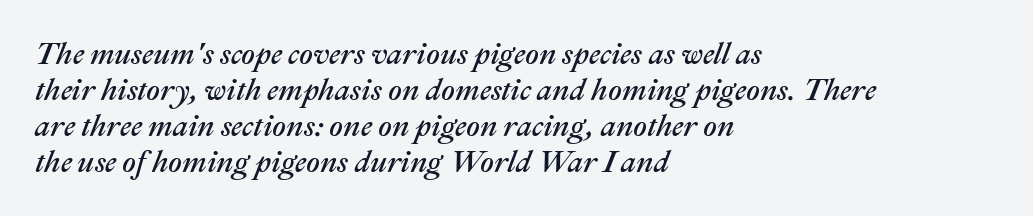
The image shows 30 px text type, italic (leaning right); set left-aligned, line spacing 1.2x, normal letter spacing, not underlined; medium stroke contrast and a medium x-height.
